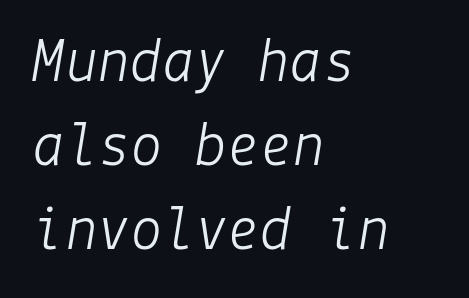
Notice how the passage keeps a crisp vertical edge on the left only. The space beneath each line is pristine and unruled. A typesetter would mark this as italic. Caption: face not bold, strokes unweighted. Vertically, the passage feels balanced, rows spaced as you'd expect. No extra tracking has been applied to these lines.
